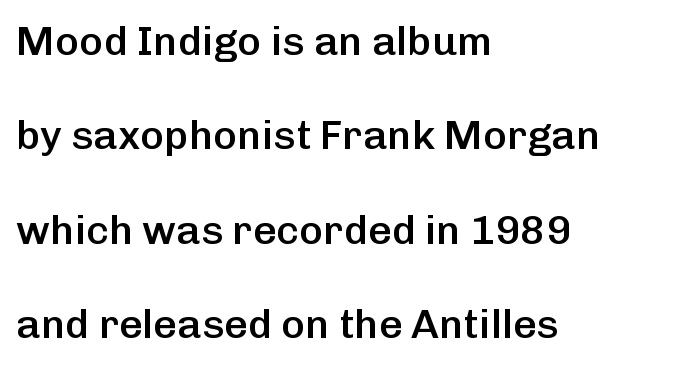
Q: Is the text bold? A: Semi-bold.
Q: Is the text italic (slanted)? A: No, it is upright.
Q: Is the typeface a serif or a sans-serif typeface? A: Sans-serif.
Q: Is the text underlined? A: No.
Q: How is the paragraph aligned? A: Left-aligned.
Q: Is the spacing between letters normal or unusually wide? A: Normal.
Q: Is the spacing between lines tight, normal or loose? A: Loose.
Q: Width (condensed, normal, or wide)? A: Normal.
Q: Stroke contrast? A: Low.
Q: x-height? A: Medium.
Q: Monospaced? A: No.
